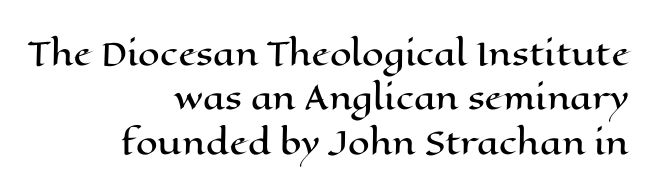
The zone under the glyphs is completely vacant. This block has exactly the height ordinary leading produces. Is this a fixed-width face? No — the glyphs have proportional, varying widths. Nobody touched the tracking dial on this one. Leftover space on each line is placed entirely before the opening word.
